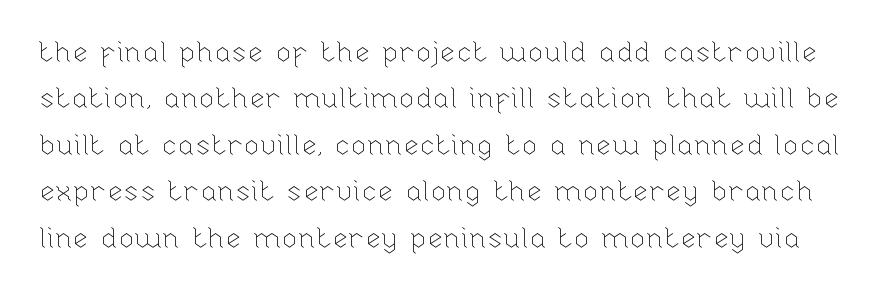
{"italic": "no", "bold": "no", "weight": "thin", "width": "normal", "stroke_contrast": "low", "x_height": "medium", "monospaced": "no", "underline": "no", "line_spacing": "normal", "line_spacing_ratio": 1.6, "letter_spacing": "normal", "letter_spacing_em": 0.0, "glyph_px": 29}
